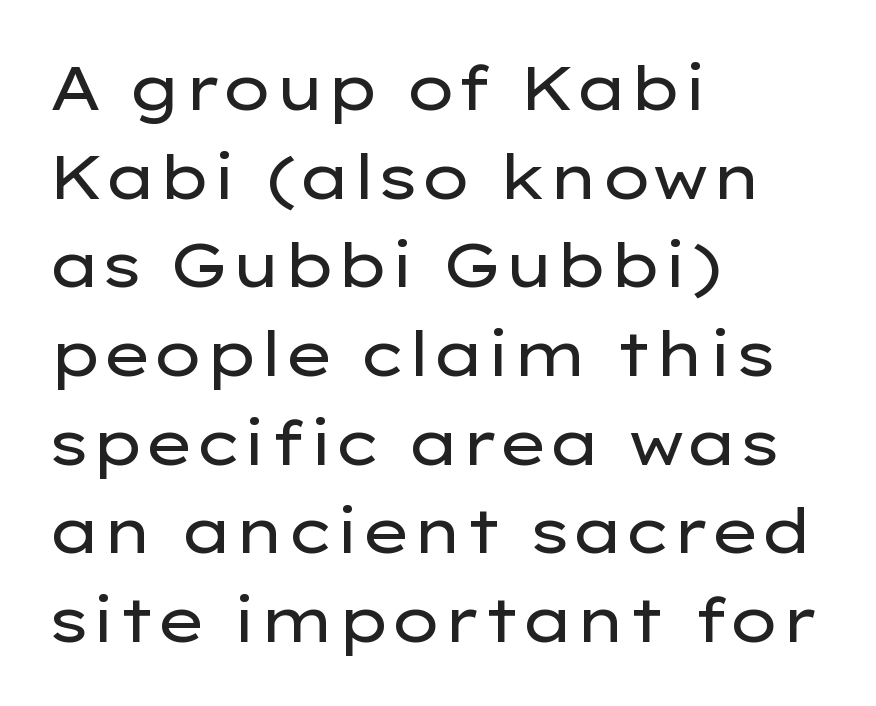
The font's upright variant was chosen for this text. Do the characters align in a grid? No, the font is proportional. The compositor pushed each line to the left boundary. In terms of letterform style, serifs are entirely absent.
